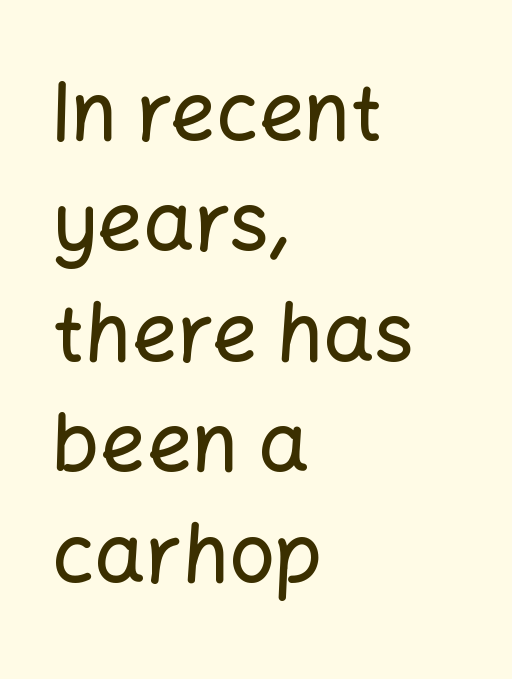
The image shows 80 px sans-serif type, upright; set left-aligned, normal line spacing (1.38x), normal letter spacing, not underlined; low stroke contrast and a medium x-height.
